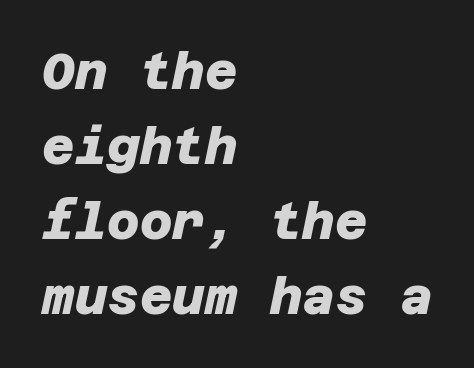
Short and long lines alike share a common starting point at left. Check under the words: just untouched page. Students, note that the glyphs here touch the page at normal intervals. The rendering uses a bold face; every stroke is thick and dark. Notice how descenders clear the ascenders below comfortably — that's standard leading.
